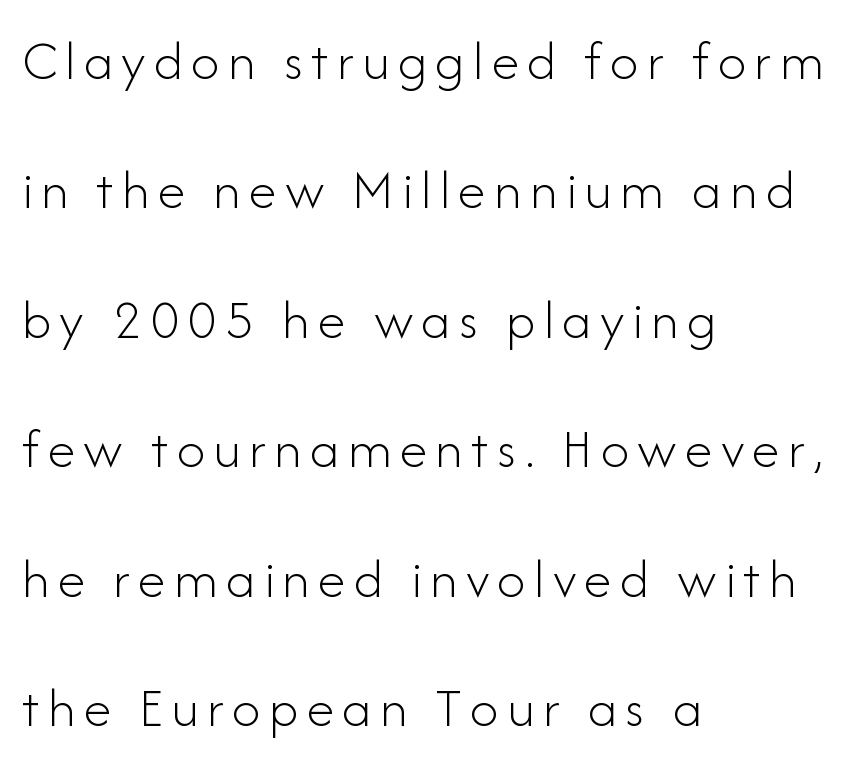
Quick note: underline off. Nothing heavy about these letters — not bold at all. The characters display no serif detailing; their extremities are plain. The rendering uses a large line-height, opening up the rows. The lines in this sample share a left origin and differ only in where they stop.
